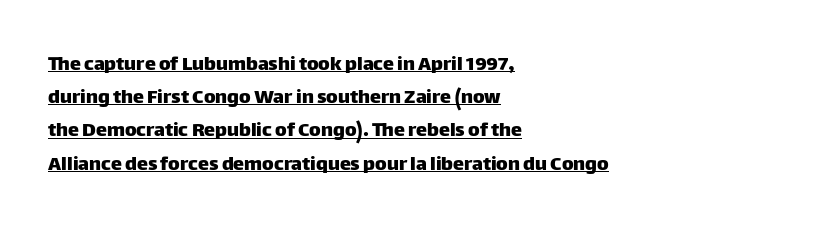
The image shows 22 px text type, upright; set left-aligned, normal line spacing (1.51x), normal letter spacing, underlined.
